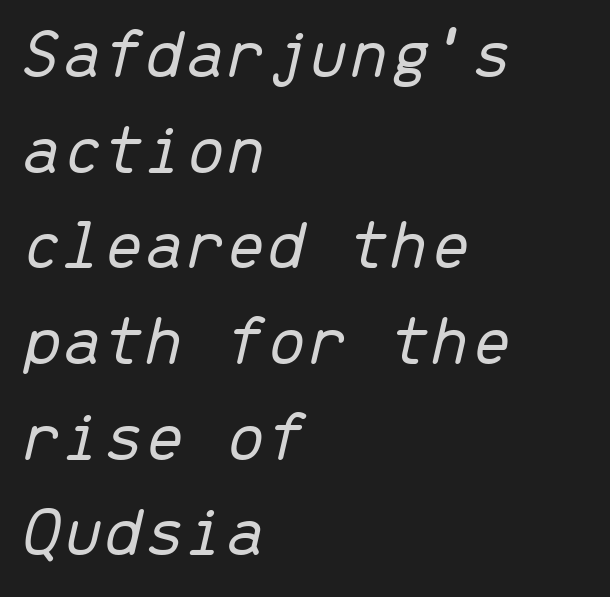
The strokes are not fattened; the text isn't bold. Every character here occupies the same horizontal width, giving the sample a typewriter-like rhythm. The rows are spaced the way most documents space them. Default kerning and tracking; the words read as compact shapes. Notice how the stems are inclined rather than vertical — that's the hallmark of italics. Alignment: flush left.
